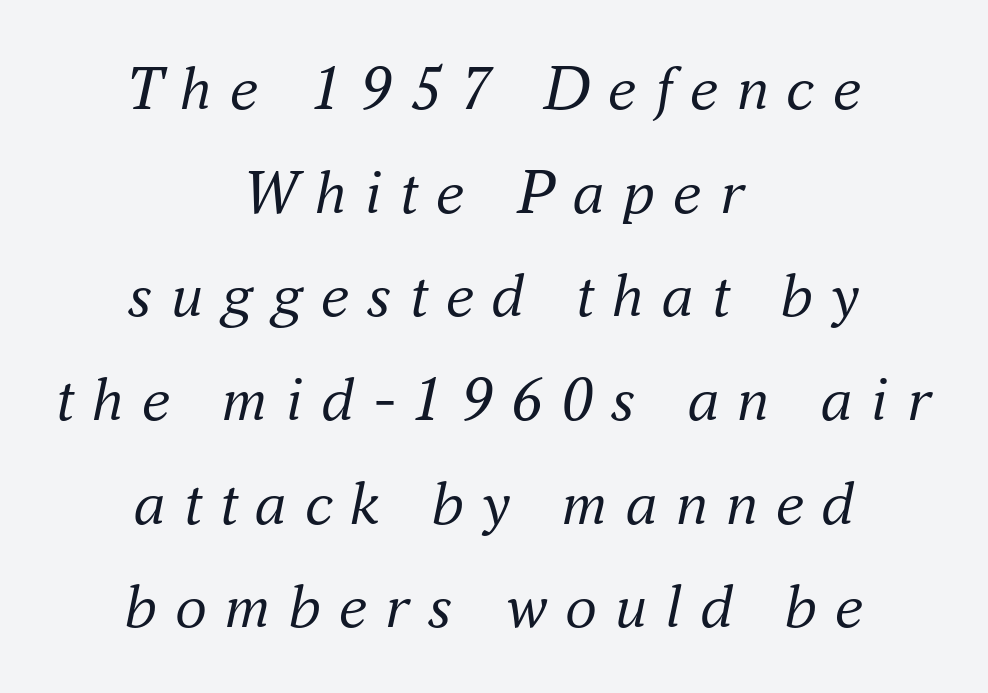
{"serif": "yes", "italic": "yes", "lean": "right", "slant_degrees": 16, "bold": "no", "weight": "regular", "width": "normal", "stroke_contrast": "medium", "x_height": "small", "monospaced": "no", "underline": "no", "align": "center", "line_spacing": "normal", "line_spacing_ratio": 1.62, "letter_spacing": "wide", "letter_spacing_em": 0.28, "glyph_px": 64}
